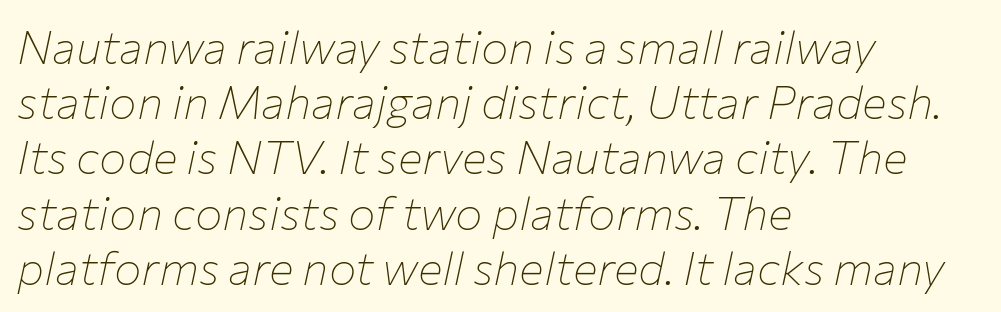
{"italic": "yes", "lean": "right", "slant_degrees": 12, "bold": "no", "weight": "thin", "width": "normal", "stroke_contrast": "low", "x_height": "medium", "monospaced": "no", "underline": "no", "align": "left", "line_spacing_ratio": 1.2, "letter_spacing": "normal", "letter_spacing_em": 0.0, "glyph_px": 46}
